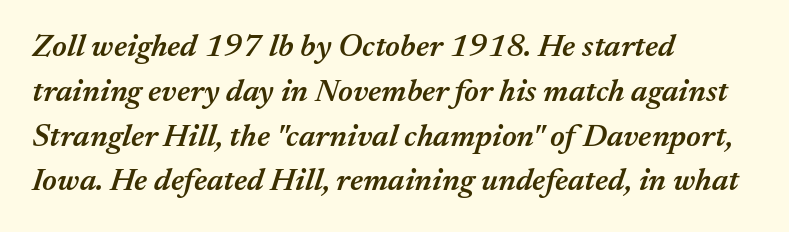
{"italic": "yes", "lean": "right", "slant_degrees": 17, "bold": "semi", "weight": "semibold", "width": "normal", "stroke_contrast": "medium", "x_height": "medium", "monospaced": "no", "underline": "no", "align": "left", "line_spacing": "normal", "line_spacing_ratio": 1.4, "letter_spacing": "normal", "letter_spacing_em": 0.0, "glyph_px": 32}
